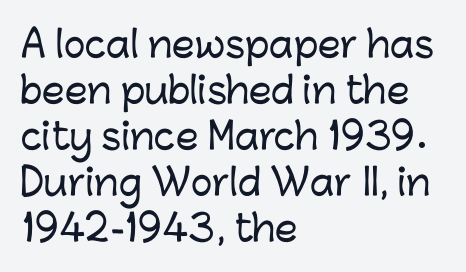
The rows are spaced the way most documents space them. No word sits above an underline. Nothing sits at the stroke ends, so this counts as sans-serif. The paragraph shown leans on its left margin. The letters sit at their default tracking, neither squeezed nor spread.
